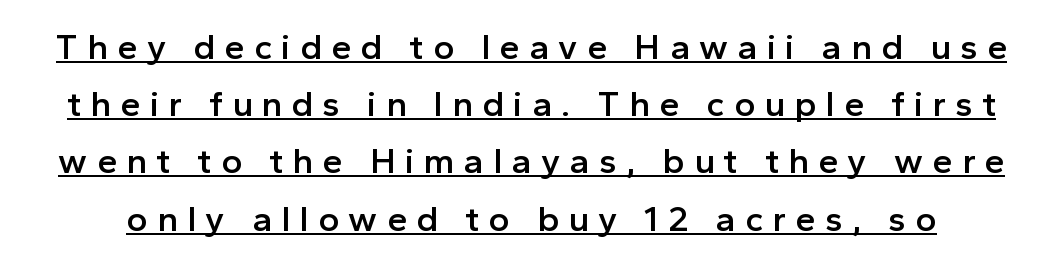
{"serif": "no", "italic": "no", "bold": "semi", "weight": "semibold", "width": "normal", "x_height": "medium", "monospaced": "no", "underline": "yes", "line_spacing": "normal", "line_spacing_ratio": 1.59, "letter_spacing": "wide", "letter_spacing_em": 0.26, "glyph_px": 36}
